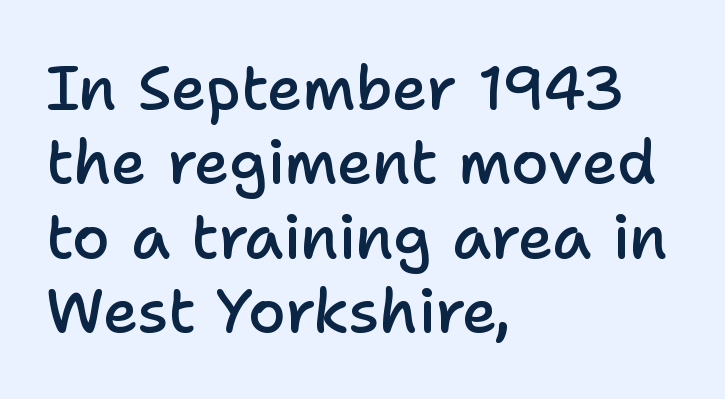
The image shows 61 px semibold sans-serif type, upright; set left-aligned, line spacing 1.22x, normal letter spacing, not underlined; low stroke contrast and a medium x-height.
